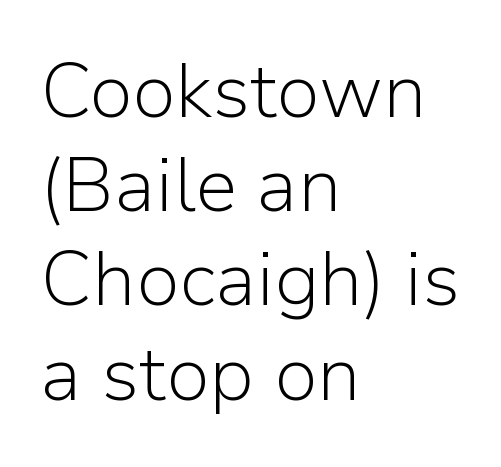
Q: Is the text bold? A: No.
Q: Is the text italic (slanted)? A: No, it is upright.
Q: Is the typeface a serif or a sans-serif typeface? A: Sans-serif.
Q: Is the text underlined? A: No.
Q: How is the paragraph aligned? A: Left-aligned.
Q: Is the spacing between letters normal or unusually wide? A: Normal.
Q: Width (condensed, normal, or wide)? A: Normal.
Q: Stroke contrast? A: Low.
Q: x-height? A: Medium.
Q: Monospaced? A: No.
